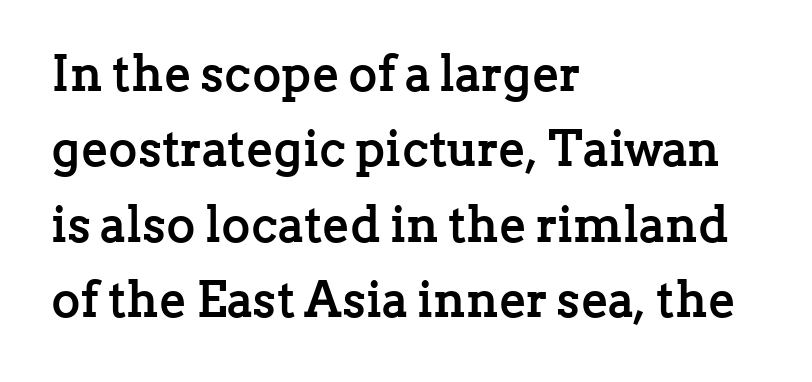
{"serif": "yes", "italic": "no", "bold": "yes", "weight": "semibold", "width": "normal", "stroke_contrast": "low", "x_height": "medium", "monospaced": "no", "underline": "no", "align": "left", "line_spacing": "normal", "line_spacing_ratio": 1.51, "letter_spacing": "normal", "letter_spacing_em": 0.0, "glyph_px": 50}
